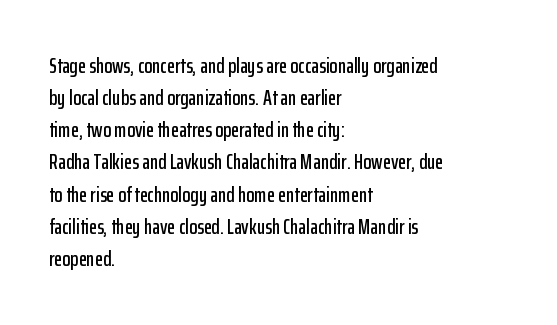
Q: Is the text italic (slanted)? A: No, it is upright.
Q: Is the text underlined? A: No.
Q: How is the paragraph aligned? A: Left-aligned.
Q: Is the spacing between letters normal or unusually wide? A: Normal.
Q: Is the spacing between lines tight, normal or loose? A: Normal.
